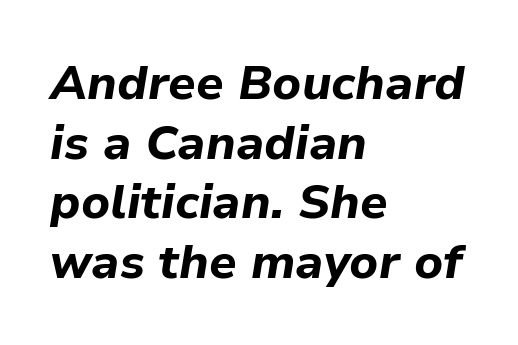
Q: Is the text bold? A: Yes.
Q: Is the text italic (slanted)? A: Yes, it leans right by about 9 degrees.
Q: Is the text underlined? A: No.
Q: How is the paragraph aligned? A: Left-aligned.
Q: Is the spacing between letters normal or unusually wide? A: Normal.
Q: Width (condensed, normal, or wide)? A: Normal.
Q: Stroke contrast? A: Low.
Q: x-height? A: Medium.
Q: Monospaced? A: No.
